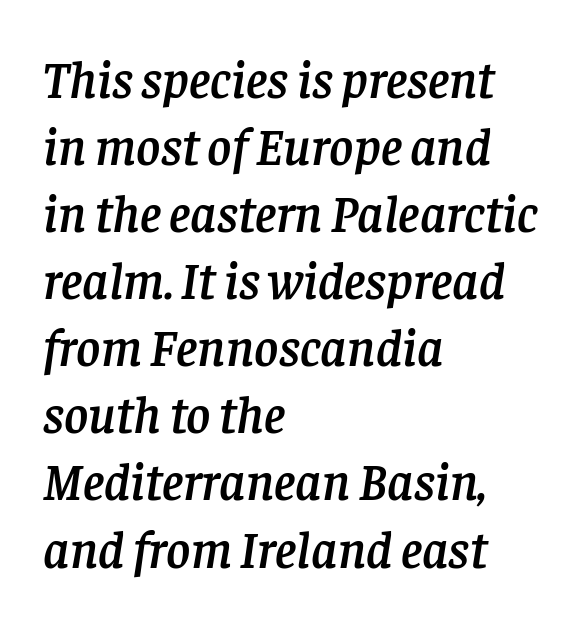
The image shows 52 px serif type, italic (leaning right); set left-aligned, normal line spacing (1.29x), normal letter spacing, not underlined; low stroke contrast and a large x-height.
